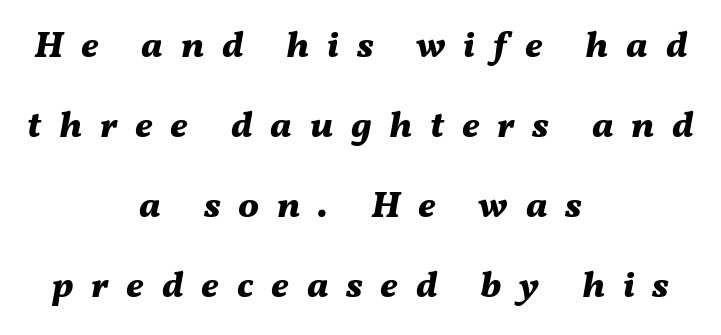
{"italic": "yes", "lean": "right", "slant_degrees": 11, "bold": "yes", "weight": "bold", "width": "normal", "stroke_contrast": "medium", "x_height": "medium", "monospaced": "no", "underline": "no", "align": "center", "line_spacing": "loose", "line_spacing_ratio": 2.16, "letter_spacing": "wide", "letter_spacing_em": 0.48, "glyph_px": 37}
